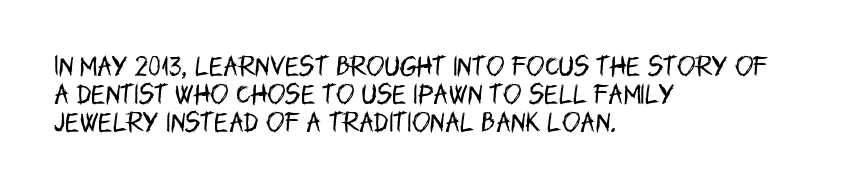
{"italic": "no", "bold": "no", "underline": "no", "align": "left", "line_spacing": "normal", "line_spacing_ratio": 1.27, "letter_spacing": "normal", "letter_spacing_em": 0.0, "glyph_px": 22}
